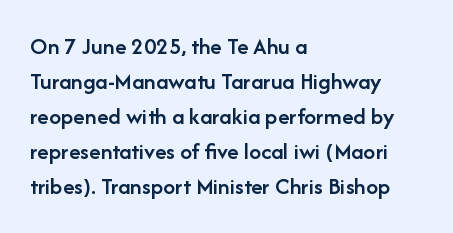
Q: Is the text bold? A: Semi-bold.
Q: Is the text italic (slanted)? A: No, it is upright.
Q: Is the text underlined? A: No.
Q: How is the paragraph aligned? A: Left-aligned.
Q: Is the spacing between letters normal or unusually wide? A: Normal.
Q: Is the spacing between lines tight, normal or loose? A: Normal.
